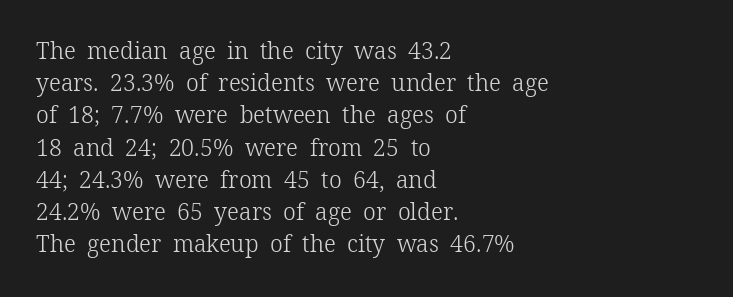
{"italic": "no", "bold": "no", "underline": "no", "align": "left", "line_spacing": "normal", "line_spacing_ratio": 1.4, "letter_spacing": "normal", "letter_spacing_em": 0.0, "glyph_px": 23}
